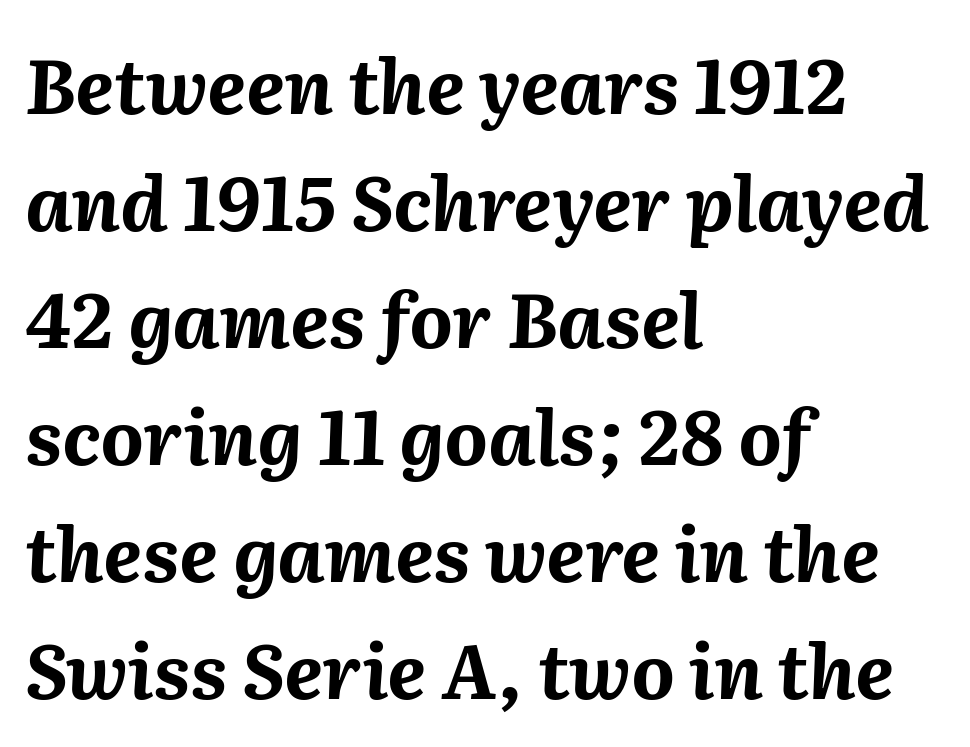
The image shows 75 px bold type, italic (leaning right); set left-aligned, normal line spacing (1.56x), normal letter spacing, not underlined; medium stroke contrast and a medium x-height.
